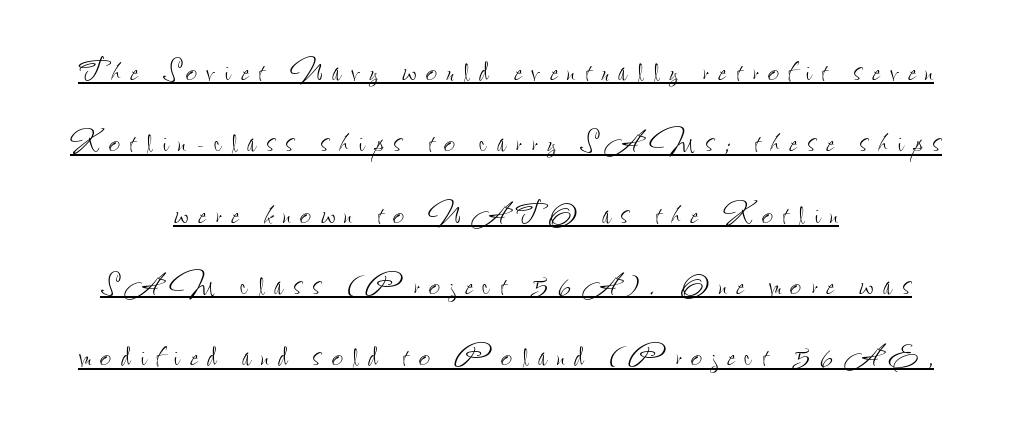
The image shows 39 px thin, condensed type; set centered, line spacing 1.83x, unusually wide letter spacing (+0.25 em), underlined; low stroke contrast and a small x-height.
